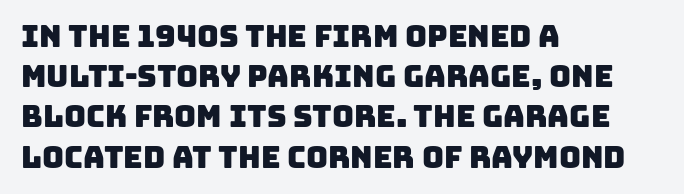
Q: Is the typeface a serif or a sans-serif typeface? A: Sans-serif.
Q: Is the text underlined? A: No.
Q: How is the paragraph aligned? A: Left-aligned.
Q: Is the spacing between letters normal or unusually wide? A: Normal.
Q: Is the spacing between lines tight, normal or loose? A: Normal.
Q: Width (condensed, normal, or wide)? A: Normal.
Q: Stroke contrast? A: Low.
Q: x-height? A: Large.
Q: Monospaced? A: No.
